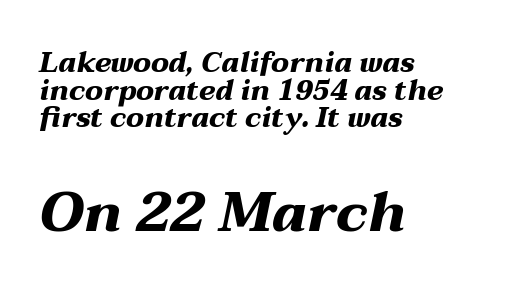
Q: Is the text bold? A: Yes.
Q: Is the text italic (slanted)? A: Yes, it leans right by about 12 degrees.
Q: Is the text underlined? A: No.
Q: How is the paragraph aligned? A: Left-aligned.
Q: Is the spacing between letters normal or unusually wide? A: Normal.
Q: Is the spacing between lines tight, normal or loose? A: Tight.
Q: Which block of text is set in a larger size, the first (top) or the second (bottom)? A: The second (bottom) one.
Q: Width (condensed, normal, or wide)? A: Wide.
Q: Stroke contrast? A: Medium.
Q: x-height? A: Medium.
Q: Monospaced? A: No.
